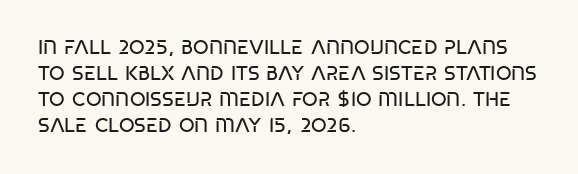
The image shows 20 px text type, upright; set left-aligned, normal line spacing (1.3x), normal letter spacing, not underlined.
